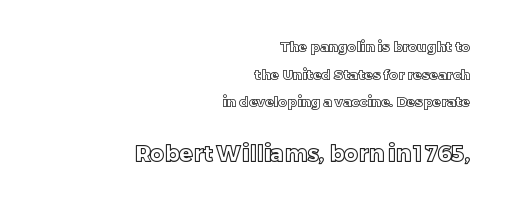
The image shows 22 px text type, upright; set right-aligned, loose line spacing (1.98x), normal letter spacing, not underlined; the second (bottom) block is 1.57x larger.
